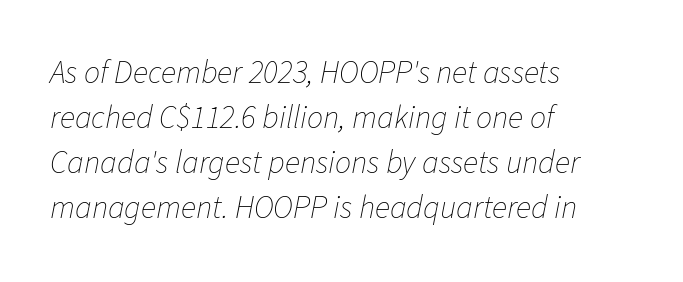
The image shows 32 px thin type, italic (leaning right); set left-aligned, normal line spacing (1.41x), normal letter spacing, not underlined; low stroke contrast and a medium x-height.
